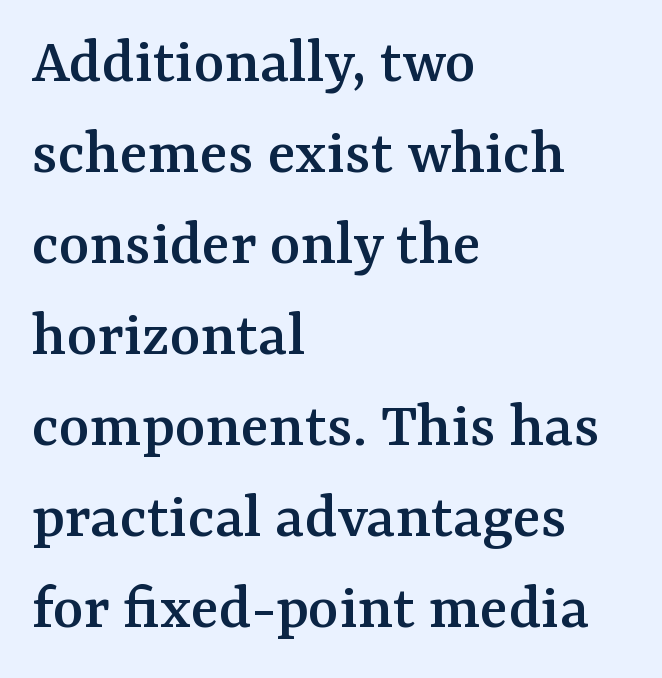
There is no visible air inserted between adjacent glyphs. Successive baselines arrive at the customary interval. Style check: upright. Casual observation: everything's shoved over to the left. The foot of each line stays bare and open. To sum up the face: it has serifs.
